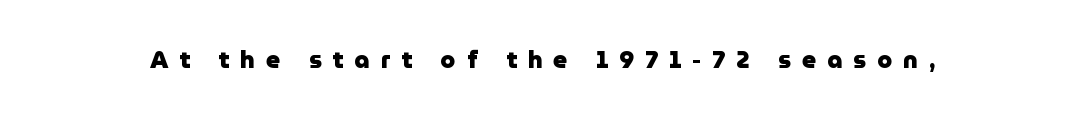
The image shows 24 px bold type, upright; set unusually wide letter spacing (+0.46 em), not underlined.
